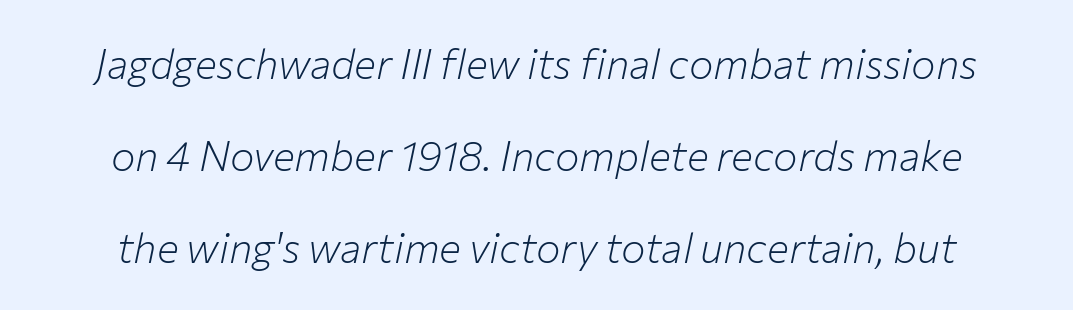
This is not heavy type; no bold has been used. Tall strokes in this sample are angled rather than plumb. The rendering uses natural spacing where letterforms have individual widths. Check under the words: just untouched page. Honestly, the letter spacing is just normal — you wouldn't notice it.
